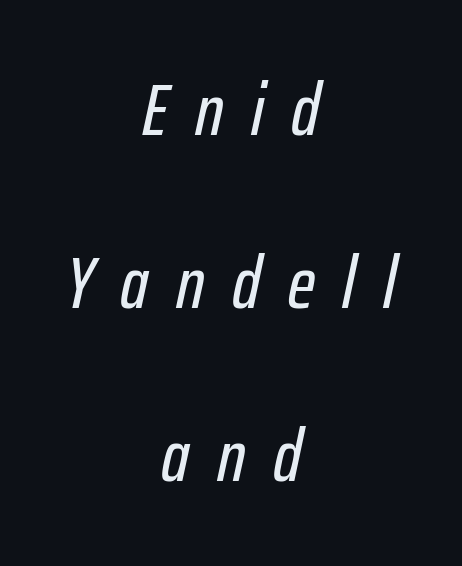
{"italic": "yes", "lean": "right", "slant_degrees": 12, "width": "condensed", "stroke_contrast": "low", "x_height": "medium", "monospaced": "no", "underline": "no", "align": "center", "line_spacing": "loose", "line_spacing_ratio": 2.34, "letter_spacing": "wide", "letter_spacing_em": 0.37, "glyph_px": 74}
